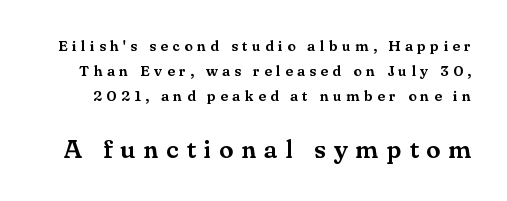
{"italic": "no", "underline": "no", "line_spacing": "normal", "line_spacing_ratio": 1.67, "letter_spacing": "wide", "letter_spacing_em": 0.3, "larger_block": "second", "size_ratio": 1.73, "glyph_px": 26}
